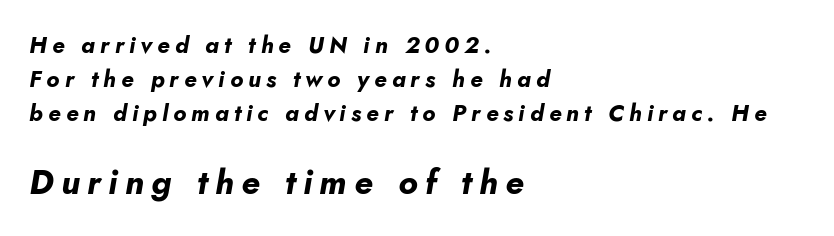
This sample uses expanded letter spacing, leaving extra air between glyphs. Is the lower block the larger one? Yes — the lower block carries the bigger type. Horizontal alignment here is leftward, the default for most running prose. Descenders are the only things crossing below the line.
